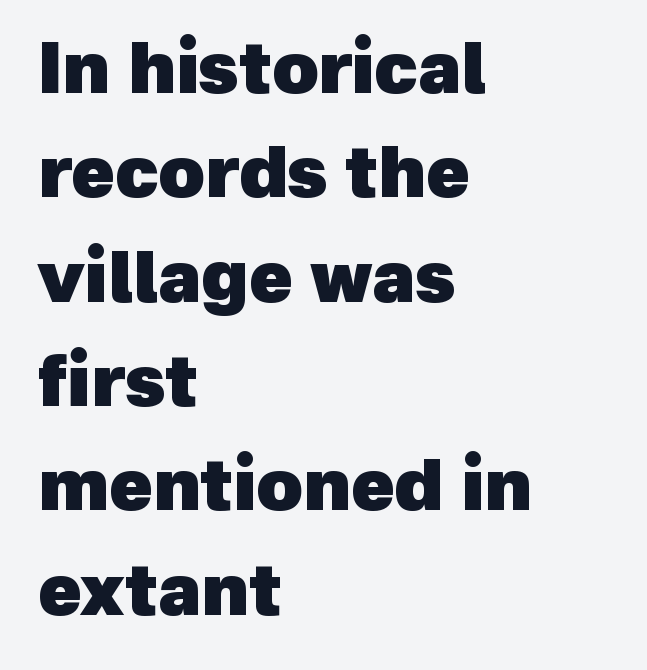
The image shows 71 px heavy sans-serif type; set left-aligned, normal line spacing (1.47x), normal letter spacing, not underlined; a medium x-height.
